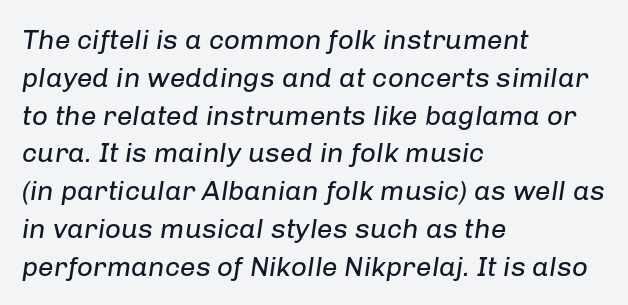
The image shows 28 px regular-weight type, italic (leaning right); set left-aligned, normal line spacing (1.35x), normal letter spacing, not underlined; low stroke contrast and a medium x-height.
